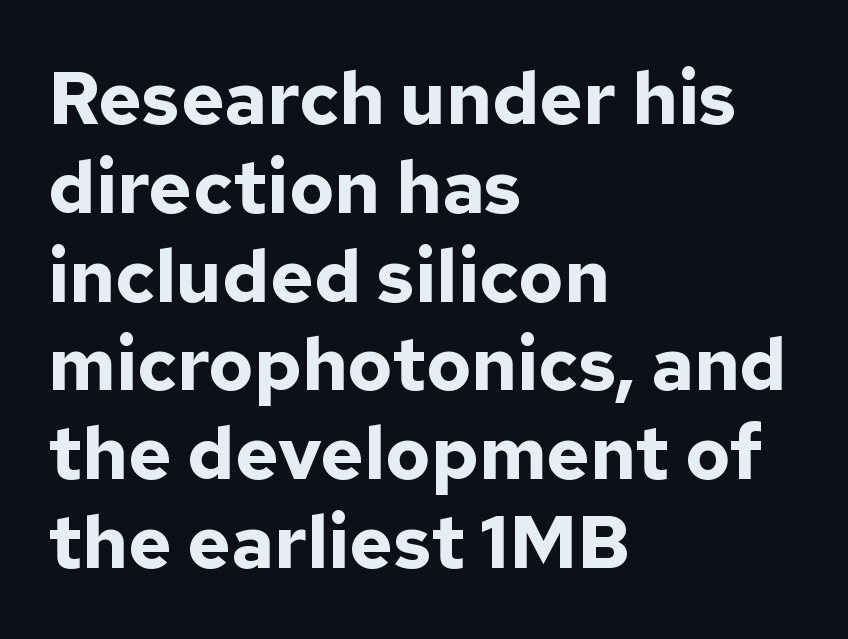
Q: Is the text bold? A: Yes.
Q: Is the text italic (slanted)? A: No, it is upright.
Q: Is the typeface a serif or a sans-serif typeface? A: Sans-serif.
Q: Is the text underlined? A: No.
Q: How is the paragraph aligned? A: Left-aligned.
Q: Is the spacing between letters normal or unusually wide? A: Normal.
Q: Width (condensed, normal, or wide)? A: Normal.
Q: Stroke contrast? A: Low.
Q: x-height? A: Medium.
Q: Monospaced? A: No.
